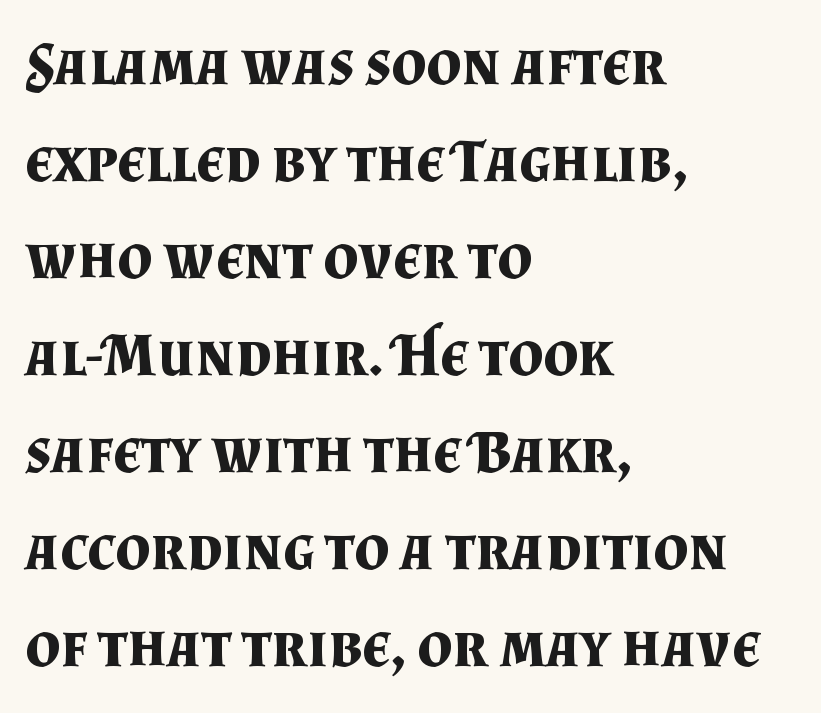
The image shows 61 px bold serif type, upright; set left-aligned, normal line spacing (1.59x), normal letter spacing, not underlined; medium stroke contrast and a small x-height.
